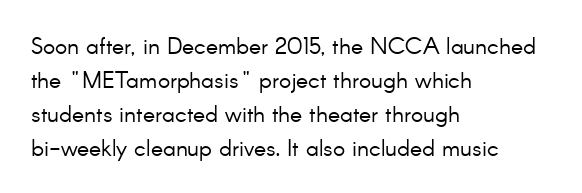
{"italic": "no", "bold": "no", "underline": "no", "align": "left", "line_spacing": "normal", "line_spacing_ratio": 1.48, "letter_spacing": "normal", "letter_spacing_em": 0.0, "glyph_px": 23}
